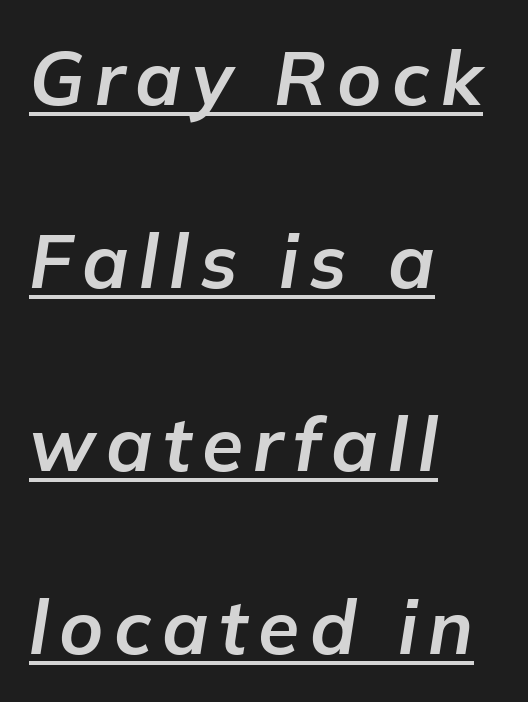
Q: Is the text bold? A: Yes.
Q: Is the text italic (slanted)? A: Yes, it leans right by about 9 degrees.
Q: Is the text underlined? A: Yes.
Q: How is the paragraph aligned? A: Left-aligned.
Q: Is the spacing between lines tight, normal or loose? A: Loose.
Q: Width (condensed, normal, or wide)? A: Normal.
Q: Stroke contrast? A: Low.
Q: x-height? A: Medium.
Q: Monospaced? A: No.
